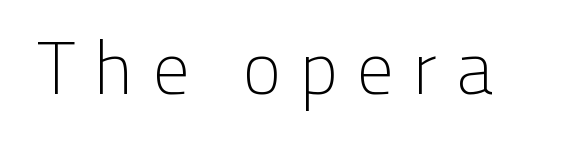
You could only call the tracking loose — the letters float apart. This is not heavy type; no bold has been used. The axis of the letterforms is exactly vertical. The characters display no serif detailing; their extremities are plain. Note the varied advance widths — an 'i' is clearly narrower than an 'm'.
